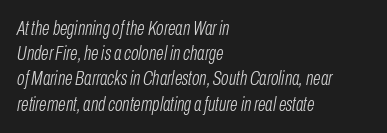
The image shows 20 px text type, italic (leaning right); set left-aligned, normal line spacing (1.26x), normal letter spacing, not underlined.
